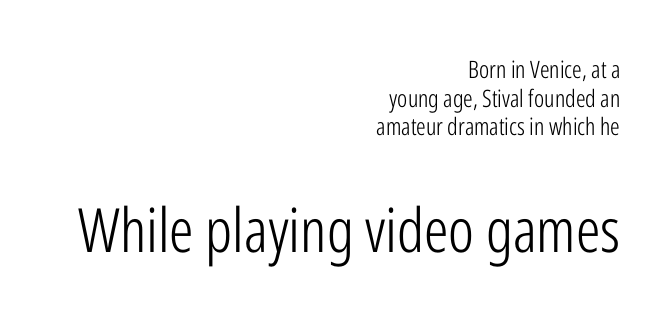
Q: Is the text bold? A: No.
Q: Is the text italic (slanted)? A: No, it is upright.
Q: Is the typeface a serif or a sans-serif typeface? A: Sans-serif.
Q: Is the text underlined? A: No.
Q: How is the paragraph aligned? A: Right-aligned.
Q: Is the spacing between letters normal or unusually wide? A: Normal.
Q: Which block of text is set in a larger size, the first (top) or the second (bottom)? A: The second (bottom) one.
Q: Width (condensed, normal, or wide)? A: Condensed.
Q: Stroke contrast? A: Low.
Q: x-height? A: Medium.
Q: Monospaced? A: No.
